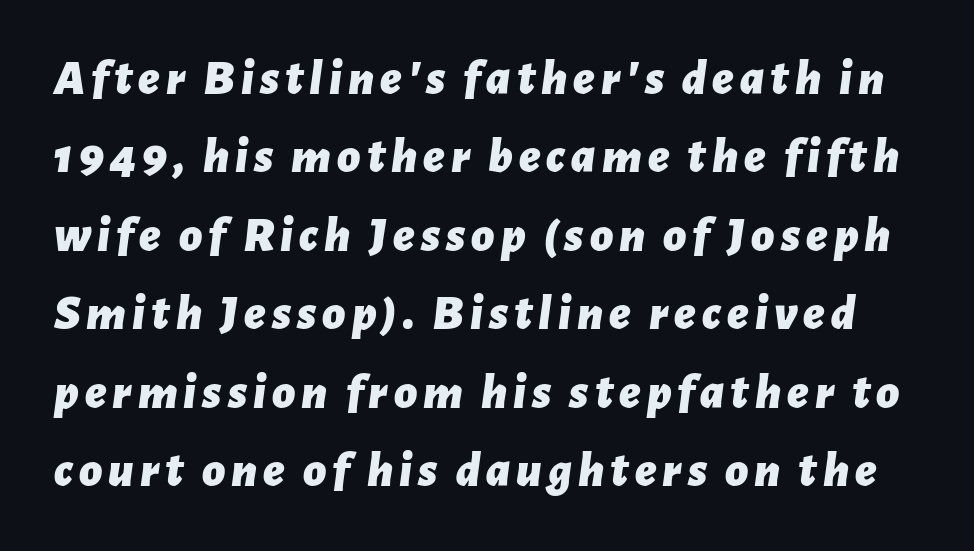
Q: Is the text bold? A: Yes.
Q: Is the text italic (slanted)? A: Yes, it leans right by about 7 degrees.
Q: Is the text underlined? A: No.
Q: Is the spacing between lines tight, normal or loose? A: Normal.
Q: Width (condensed, normal, or wide)? A: Normal.
Q: Stroke contrast? A: Low.
Q: x-height? A: Medium.
Q: Monospaced? A: No.
